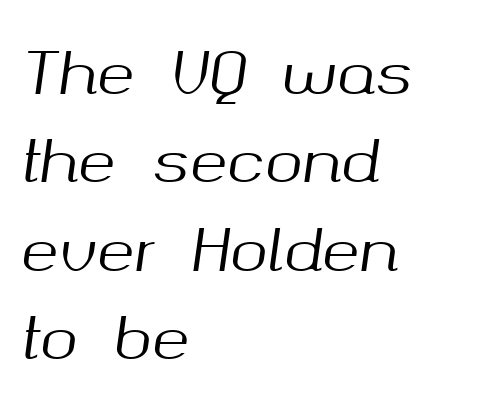
Q: Is the text italic (slanted)? A: Yes, it leans right by about 8 degrees.
Q: Is the text underlined? A: No.
Q: How is the paragraph aligned? A: Left-aligned.
Q: Is the spacing between letters normal or unusually wide? A: Normal.
Q: Is the spacing between lines tight, normal or loose? A: Normal.
Q: Width (condensed, normal, or wide)? A: Normal.
Q: Stroke contrast? A: Medium.
Q: x-height? A: Medium.
Q: Monospaced? A: No.
